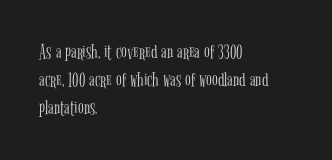
The paragraph has a hard left edge and a soft right edge. Rows of type keep a routine distance in the vertical direction. The letters sit at their default tracking, neither squeezed nor spread. Posture: vertical.
